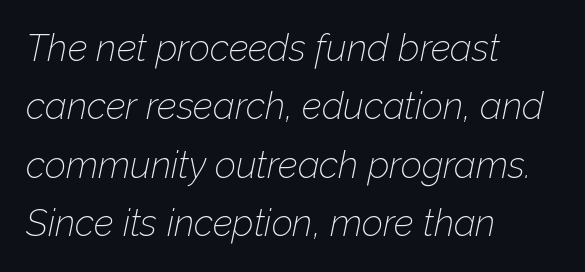
The foot of each line stays bare and open. The face used here is proportionally spaced, like ordinary book or web type. The rendering applies a slant to the glyphs. The tracking reads as untouched default to a designer's eye. Notice how descenders clear the ascenders below comfortably — that's standard leading. These lines are set flush left with a ragged right edge.
